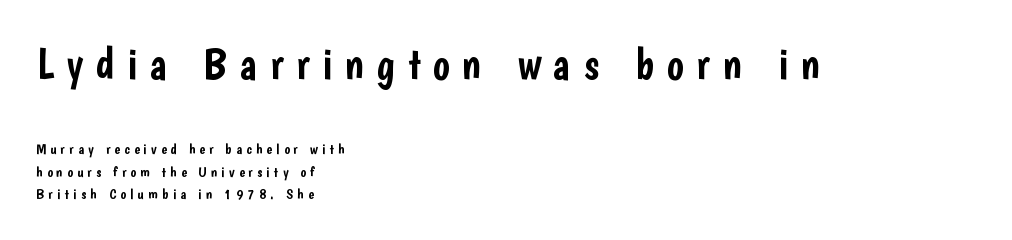
{"serif": "no", "italic": "no", "width": "condensed", "stroke_contrast": "low", "x_height": "medium", "monospaced": "no", "underline": "no", "align": "left", "line_spacing": "normal", "line_spacing_ratio": 1.5, "letter_spacing": "wide", "letter_spacing_em": 0.28, "larger_block": "first", "size_ratio": 3.0, "glyph_px": 45}
